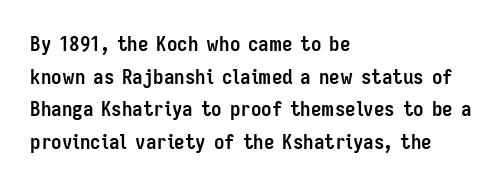
Q: Is the text bold? A: Yes.
Q: Is the text italic (slanted)? A: No, it is upright.
Q: Is the text underlined? A: No.
Q: How is the paragraph aligned? A: Left-aligned.
Q: Is the spacing between letters normal or unusually wide? A: Normal.
Q: Is the spacing between lines tight, normal or loose? A: Normal.
